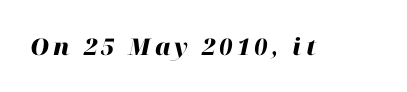
Q: Is the text bold? A: Yes.
Q: Is the text italic (slanted)? A: Yes, it leans right by about 12 degrees.
Q: Is the text underlined? A: No.
